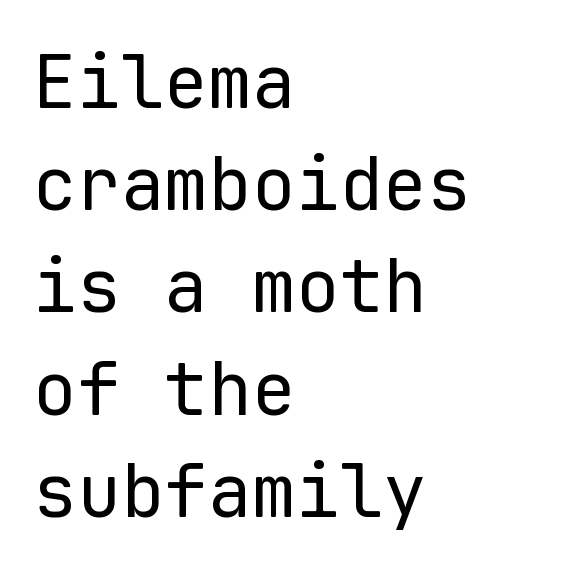
{"serif": "no", "italic": "no", "bold": "no", "weight": "regular", "width": "normal", "stroke_contrast": "low", "x_height": "medium", "monospaced": "yes", "underline": "no", "align": "left", "line_spacing": "normal", "line_spacing_ratio": 1.4, "letter_spacing": "normal", "letter_spacing_em": 0.0, "glyph_px": 73}
